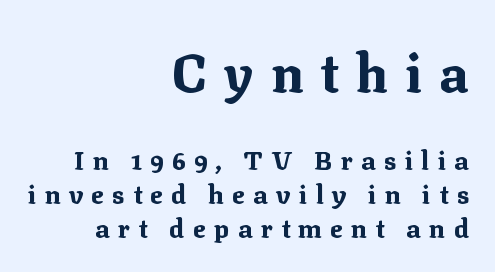
{"serif": "yes", "italic": "no", "bold": "yes", "weight": "bold", "width": "normal", "stroke_contrast": "medium", "x_height": "medium", "monospaced": "no", "underline": "no", "align": "right", "line_spacing": "normal", "line_spacing_ratio": 1.3, "letter_spacing": "wide", "letter_spacing_em": 0.32, "larger_block": "first", "size_ratio": 2.04, "glyph_px": 53}
